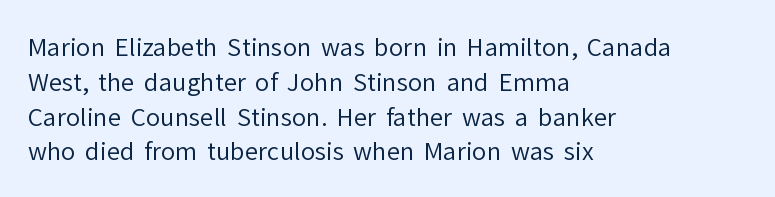
The image shows 24 px text type, upright; set left-aligned, normal line spacing (1.45x), normal letter spacing, not underlined.
